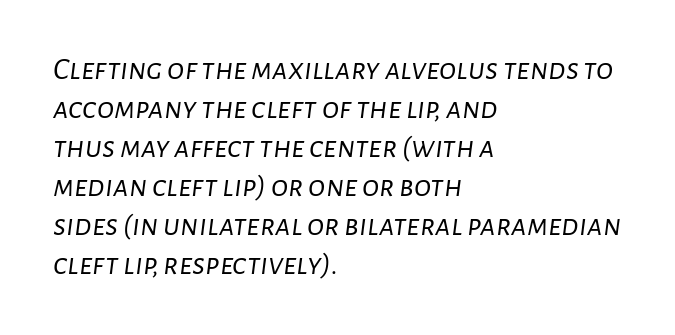
The image shows 32 px light type, italic (leaning right); set left-aligned, line spacing 1.22x, normal letter spacing, not underlined; low stroke contrast and a medium x-height.
